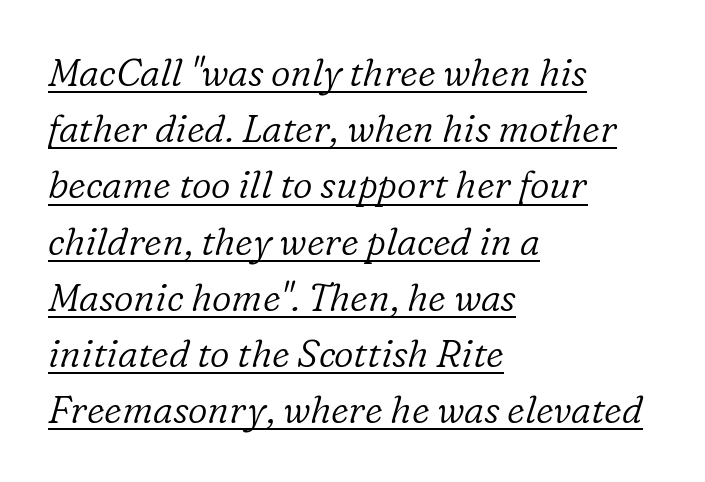
In terms of letterspacing, this is plain default setting. Is this a sans? No — the strokes have serifs. Caption: lettering with a line underneath. Tall strokes in this sample are angled rather than plumb.
